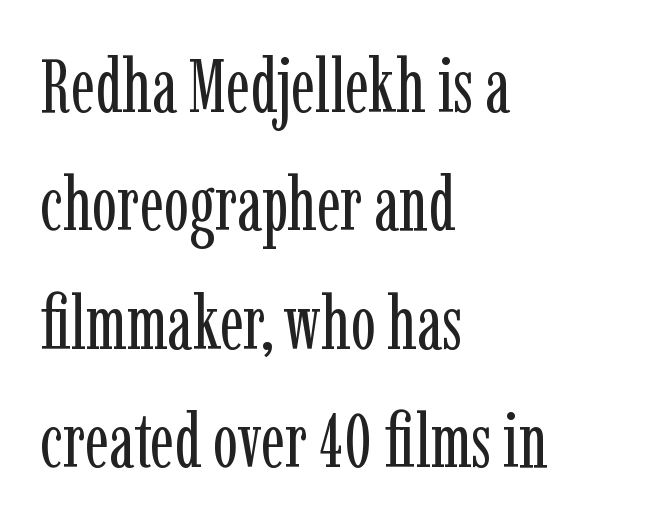
Q: Is the text bold? A: No.
Q: Is the text italic (slanted)? A: No, it is upright.
Q: Is the typeface a serif or a sans-serif typeface? A: Serif.
Q: Is the text underlined? A: No.
Q: How is the paragraph aligned? A: Left-aligned.
Q: Is the spacing between letters normal or unusually wide? A: Normal.
Q: Is the spacing between lines tight, normal or loose? A: Normal.
Q: Width (condensed, normal, or wide)? A: Condensed.
Q: Stroke contrast? A: Low.
Q: x-height? A: Medium.
Q: Monospaced? A: No.
